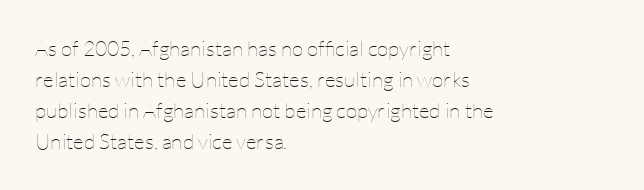
{"italic": "no", "bold": "no", "underline": "no", "align": "left", "line_spacing": "normal", "line_spacing_ratio": 1.48, "letter_spacing": "normal", "letter_spacing_em": 0.0, "glyph_px": 21}
